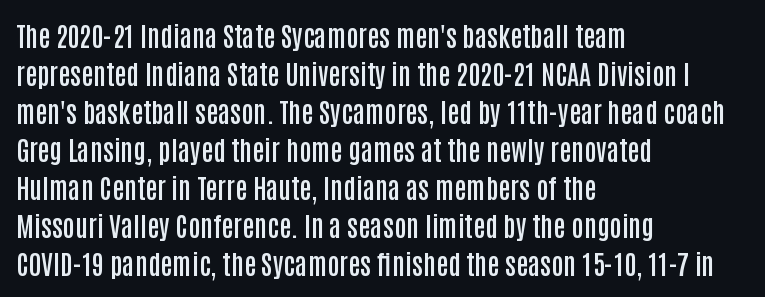
The lines sit at an ordinary, default distance from one another. Compared with typical body copy, the letter spacing here is the same. Casual observation: everything's shoved over to the left. The lettering stays uniformly vertical, giving the passage a roman look.
